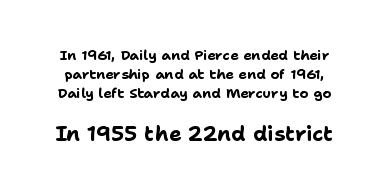
In terms of weight, the rendering is a true, heavy bold. Quick note: interline space is typical. Clear beneath every line of the passage. Letter spacing: default.
